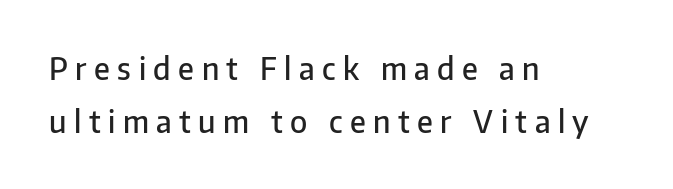
The lettering holds an erect, upright posture throughout. The letters are semibold — heavier than regular but short of a full bold. The type family on display is of the sans-serif kind. No word sits above an underline.
